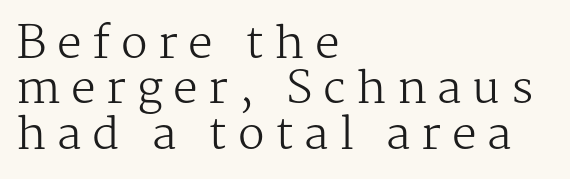
To sum up the face: it has serifs. This is roman type, the default non-slanted kind. Honestly, the rows look squashed on top of each other. Honestly, the letter spacing is so wide it's the main thing you notice. Character widths vary here, with narrow letters taking less room than wide ones.
